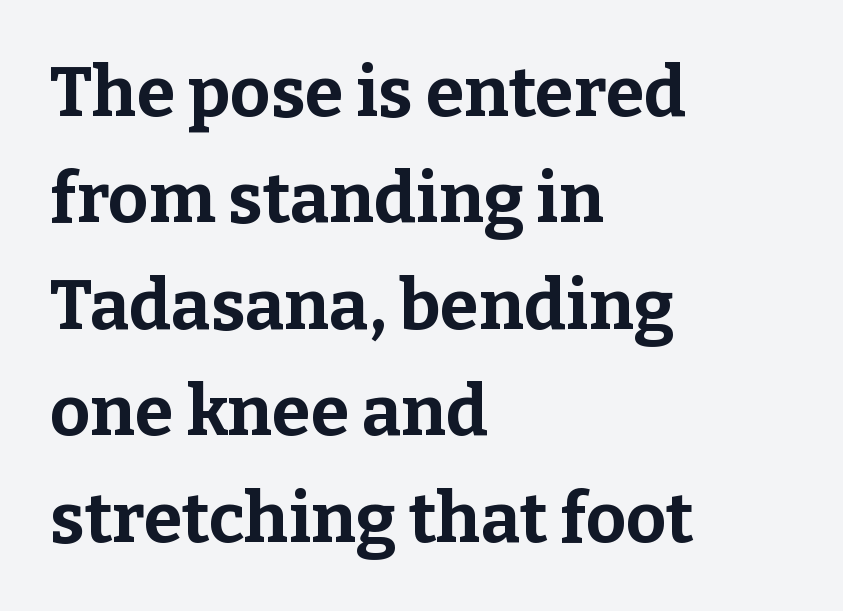
The image shows 70 px bold serif type, upright; set left-aligned, normal line spacing (1.52x), normal letter spacing, not underlined; low stroke contrast and a medium x-height.
